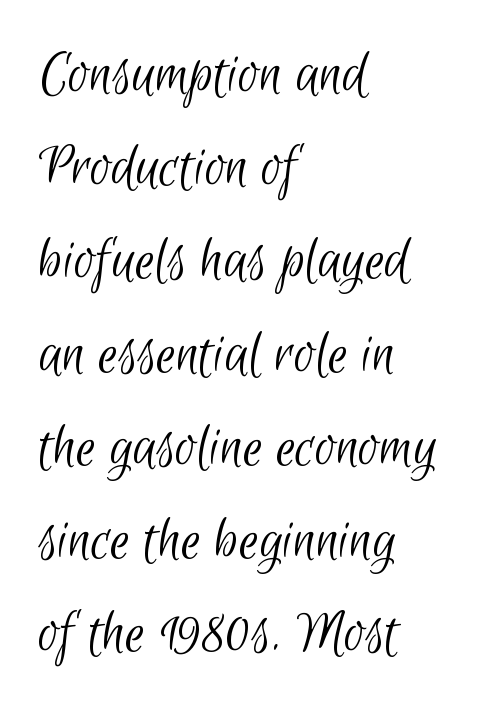
Q: Is the text bold? A: No.
Q: Is the typeface a serif or a sans-serif typeface? A: Sans-serif.
Q: Is the text underlined? A: No.
Q: How is the paragraph aligned? A: Left-aligned.
Q: Is the spacing between letters normal or unusually wide? A: Normal.
Q: Is the spacing between lines tight, normal or loose? A: Normal.
Q: Width (condensed, normal, or wide)? A: Condensed.
Q: Stroke contrast? A: Low.
Q: x-height? A: Small.
Q: Monospaced? A: No.
